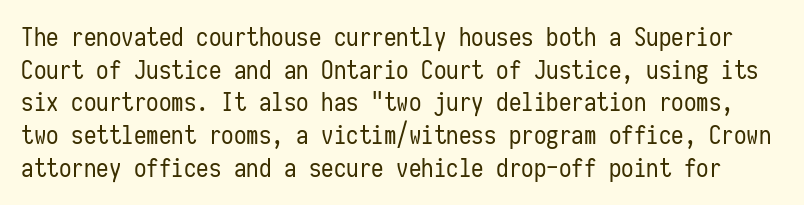
Q: Is the text bold? A: No.
Q: Is the text italic (slanted)? A: No, it is upright.
Q: Is the text underlined? A: No.
Q: Is the spacing between letters normal or unusually wide? A: Normal.
Q: Is the spacing between lines tight, normal or loose? A: Normal.
